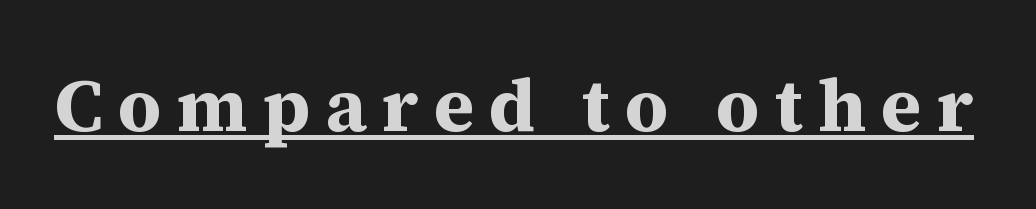
{"serif": "yes", "italic": "no", "bold": "yes", "weight": "bold", "width": "normal", "stroke_contrast": "medium", "x_height": "medium", "monospaced": "no", "underline": "yes", "letter_spacing": "wide", "letter_spacing_em": 0.2, "glyph_px": 75}
